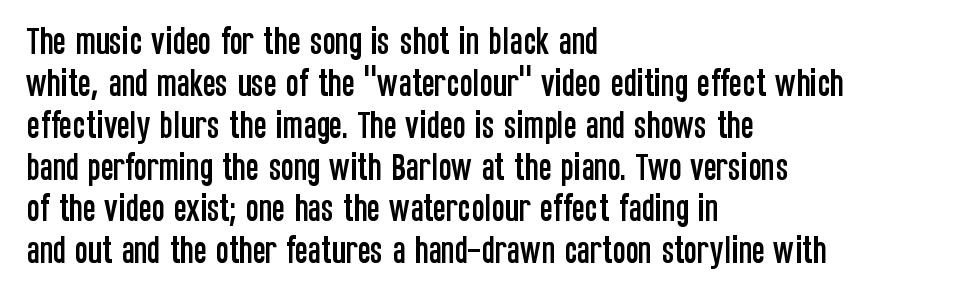
The paragraph has a hard left edge and a soft right edge. In terms of leading, this rendering sits right in the middle. Ascenders rise straight up at ninety degrees. Think of a printed novel: that variable character pitch is what you see here.
